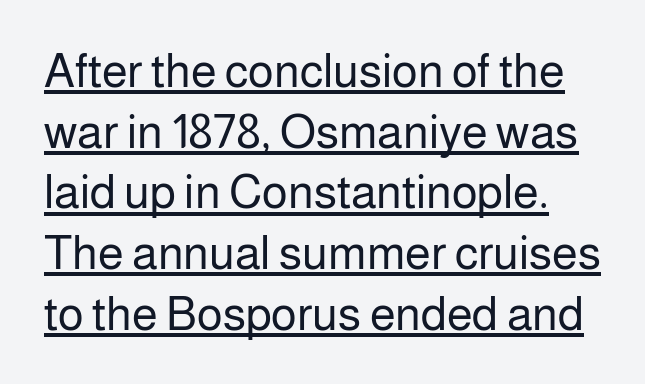
The type is set solid horizontally, with unmodified tracking. No chunkiness to these letters — they're not bold. The rendering uses natural spacing where letterforms have individual widths. These lines are composed in type without serifs.
